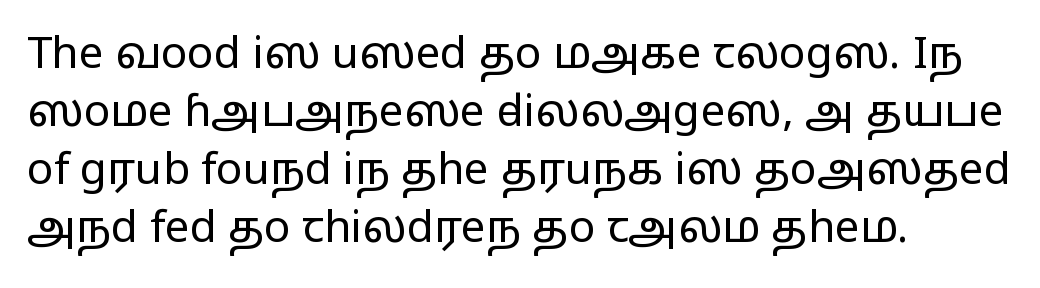
The image shows 44 px regular-weight, wide sans-serif type, upright; set left-aligned, normal line spacing (1.32x), normal letter spacing, not underlined; low stroke contrast and a medium x-height.
